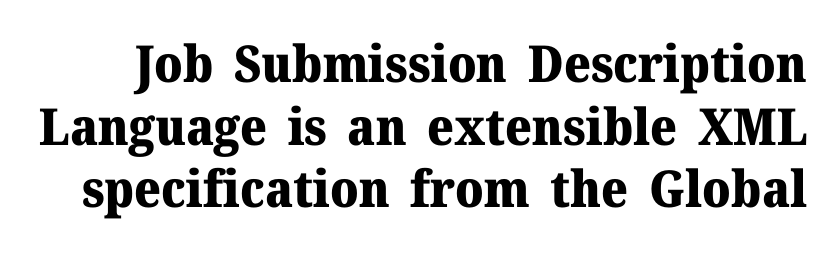
Q: Is the text bold? A: Yes.
Q: Is the text italic (slanted)? A: No, it is upright.
Q: Is the typeface a serif or a sans-serif typeface? A: Serif.
Q: Is the text underlined? A: No.
Q: Is the spacing between letters normal or unusually wide? A: Normal.
Q: Width (condensed, normal, or wide)? A: Normal.
Q: Stroke contrast? A: Medium.
Q: x-height? A: Medium.
Q: Monospaced? A: No.
